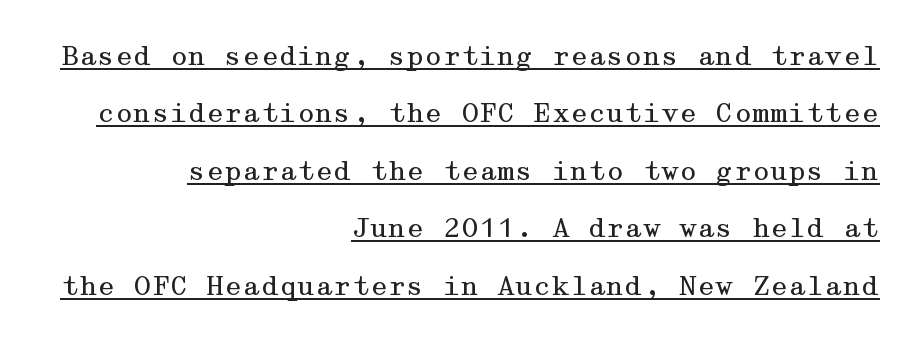
The image shows 26 px text type, upright; set right-aligned, loose line spacing (2.21x), normal letter spacing, underlined.
